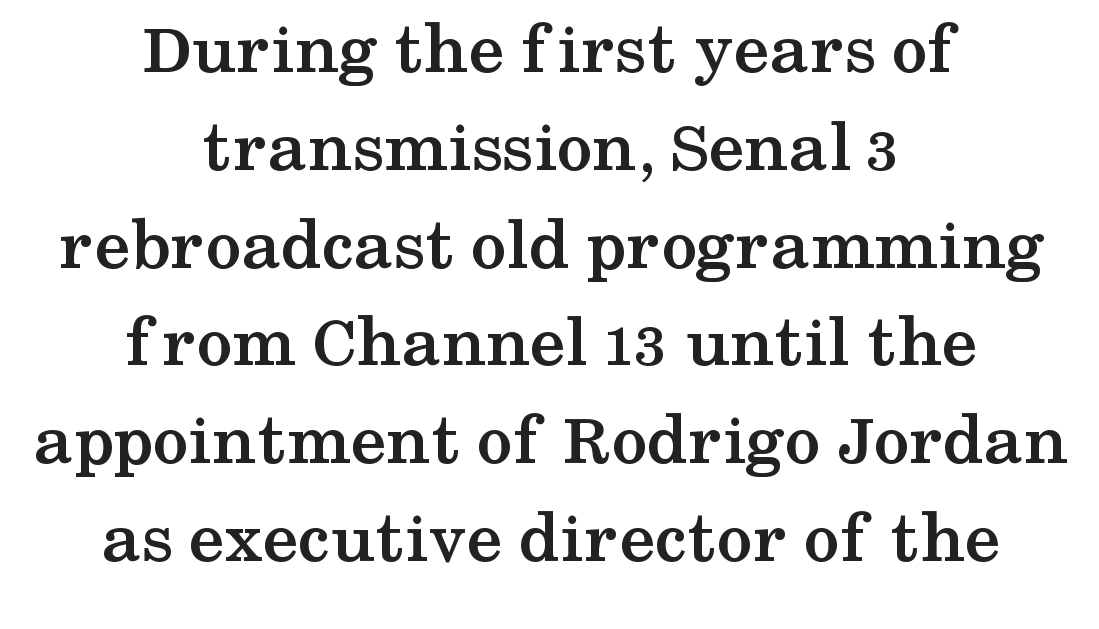
Each new line begins a customary step beneath the previous one. Tracking value appears to be zero — textbook default spacing. Varying glyph widths throughout — classic text-font behaviour. Any mark beneath the type? The region is blank.
